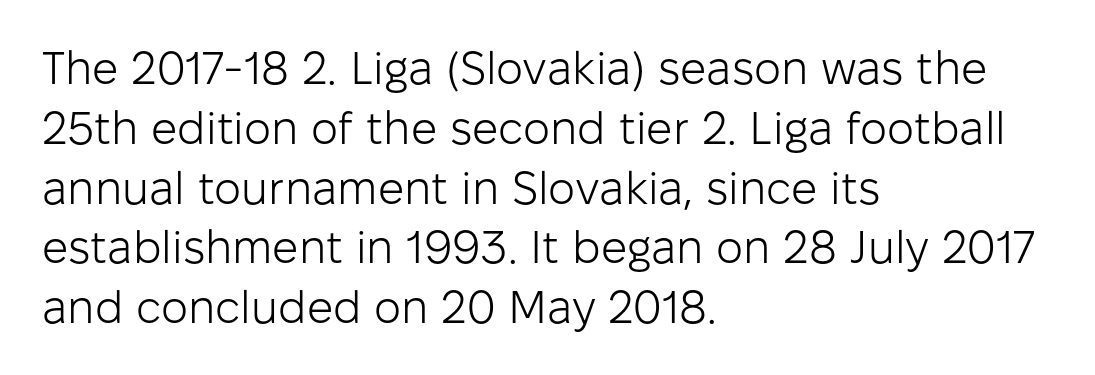
{"serif": "no", "italic": "no", "bold": "no", "weight": "light", "width": "normal", "stroke_contrast": "low", "x_height": "medium", "monospaced": "no", "underline": "no", "align": "left", "line_spacing": "normal", "line_spacing_ratio": 1.3, "letter_spacing": "normal", "letter_spacing_em": 0.0, "glyph_px": 46}
